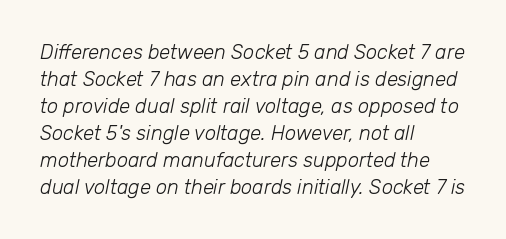
The axis of the letterforms is tilted away from vertical. Standard letterfit; no display-style spreading of the glyphs. This sample keeps an unexceptional amount of space between lines. The typesetting does not lean heavy: it is not bold. The specimen omits any rule beneath the text block's lines.
